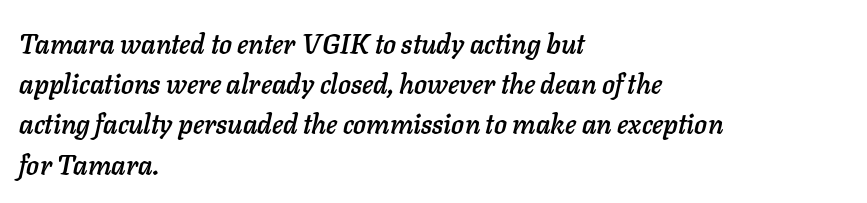
The image shows 27 px text type, italic (leaning right); set left-aligned, normal line spacing (1.49x), normal letter spacing, not underlined.
